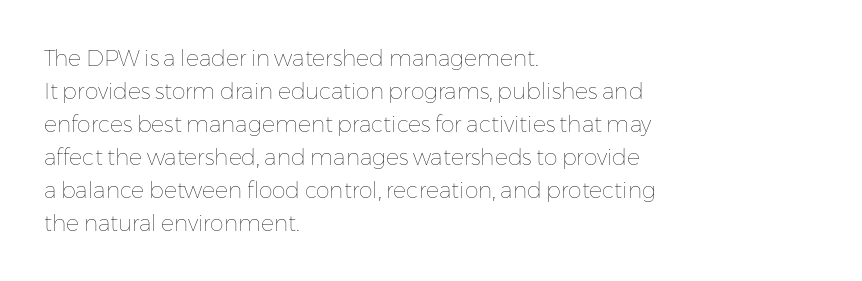
The image shows 22 px text type, upright; set left-aligned, normal line spacing (1.5x), normal letter spacing, not underlined.
